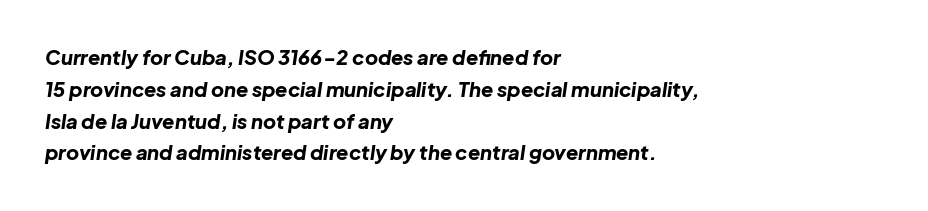
{"italic": "yes", "lean": "right", "slant_degrees": 8, "bold": "yes", "underline": "no", "align": "left", "line_spacing": "normal", "line_spacing_ratio": 1.59, "letter_spacing": "normal", "letter_spacing_em": 0.0, "glyph_px": 20}
